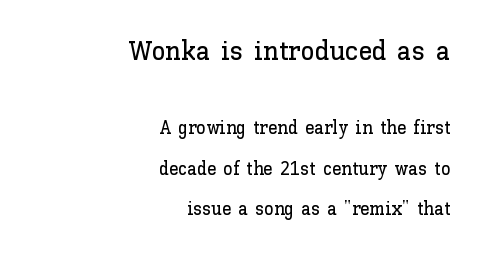
The image shows 28 px text type, upright; set right-aligned, loose line spacing (2.13x), normal letter spacing, not underlined; the first (top) block is 1.47x larger; low stroke contrast and a medium x-height.
